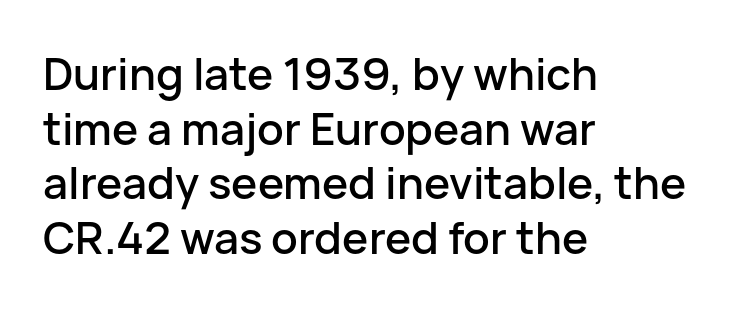
{"serif": "no", "italic": "no", "width": "normal", "stroke_contrast": "low", "x_height": "medium", "monospaced": "no", "underline": "no", "align": "left", "line_spacing_ratio": 1.24, "letter_spacing": "normal", "letter_spacing_em": 0.0, "glyph_px": 44}
